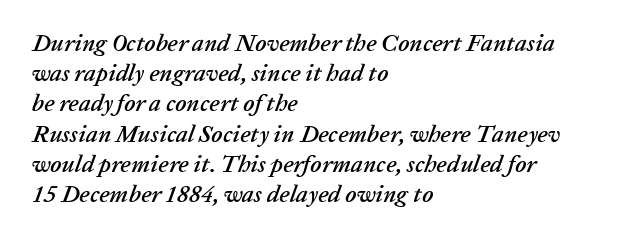
{"italic": "yes", "lean": "right", "slant_degrees": 20, "underline": "no", "align": "left", "line_spacing": "normal", "line_spacing_ratio": 1.26, "letter_spacing": "normal", "letter_spacing_em": 0.0, "glyph_px": 24}
